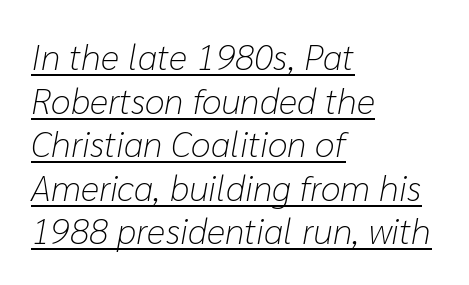
Q: Is the text bold? A: No.
Q: Is the text italic (slanted)? A: Yes, it leans right by about 10 degrees.
Q: Is the text underlined? A: Yes.
Q: How is the paragraph aligned? A: Left-aligned.
Q: Is the spacing between letters normal or unusually wide? A: Normal.
Q: Width (condensed, normal, or wide)? A: Normal.
Q: Stroke contrast? A: Low.
Q: x-height? A: Medium.
Q: Monospaced? A: No.
